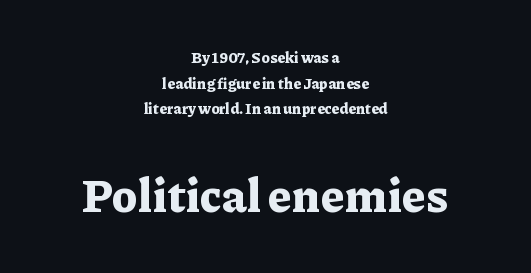
The image shows 46 px bold serif type, upright; set centered, line spacing 1.71x, normal letter spacing, not underlined; the second (bottom) block is 3.07x larger; low stroke contrast and a medium x-height.
